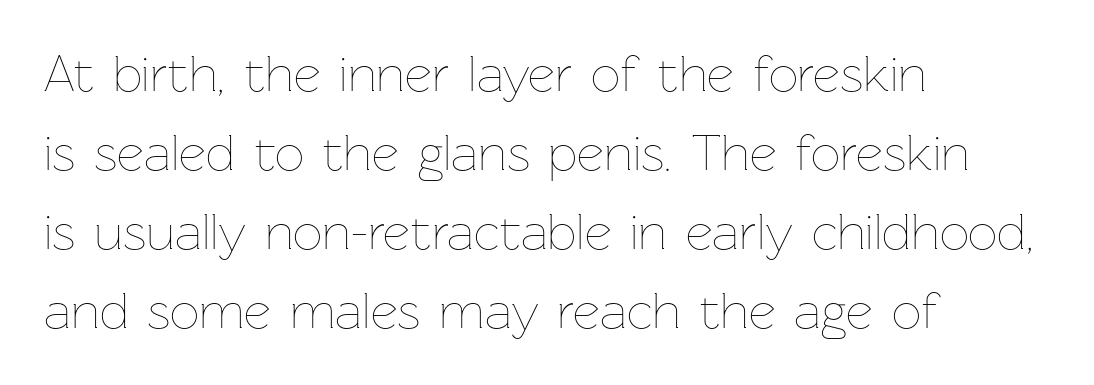
A typesetter would mark this as roman, not italic. The passage shown is not underscored anywhere. Horizontal alignment here is leftward, the default for most running prose. Stroke thickness stays within the range of a standard reading face or lighter.
